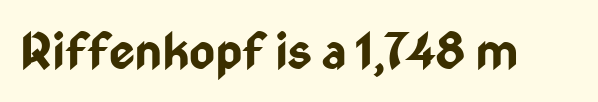
{"serif": "no", "italic": "no", "bold": "yes", "weight": "bold", "width": "condensed", "stroke_contrast": "low", "x_height": "medium", "monospaced": "no", "underline": "no", "letter_spacing": "normal", "letter_spacing_em": 0.0, "glyph_px": 50}
